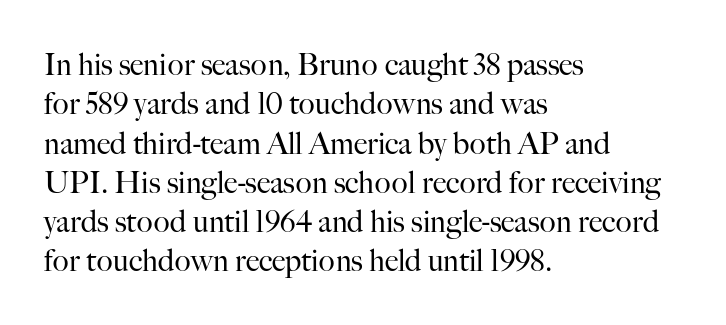
Default kerning and tracking; the words read as compact shapes. The characters are drawn with everyday or finer stroke widths. Only glyphs here, with clear space below each row. Letterform terminals end in serifs throughout the passage.
